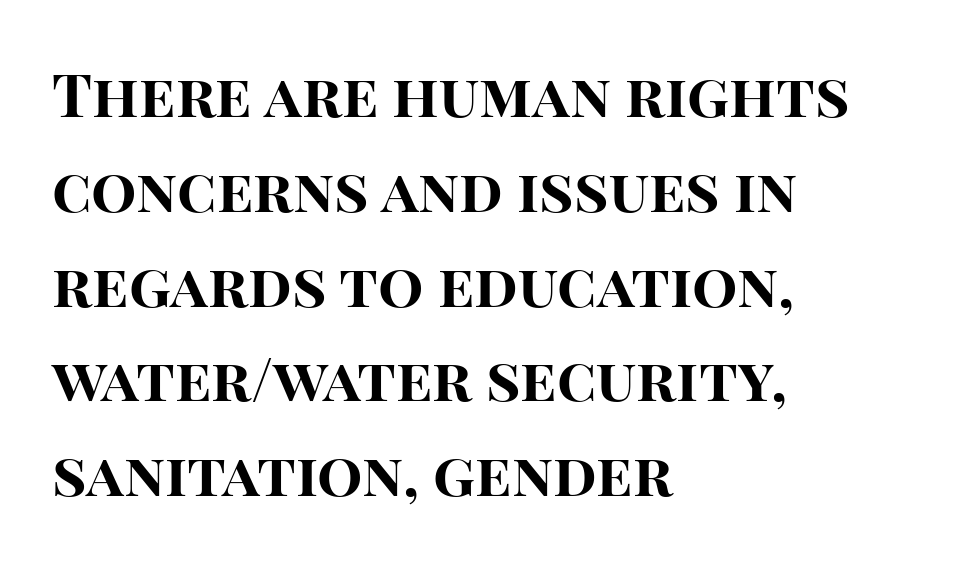
Unlike italic type, these characters show no tilt at all. Nothing sits at the stroke ends, so this counts as sans-serif. Compared with typical paragraphs, the rows here are spaced about the same. Each letter keeps its own natural width here, so spacing adapts to shape.
